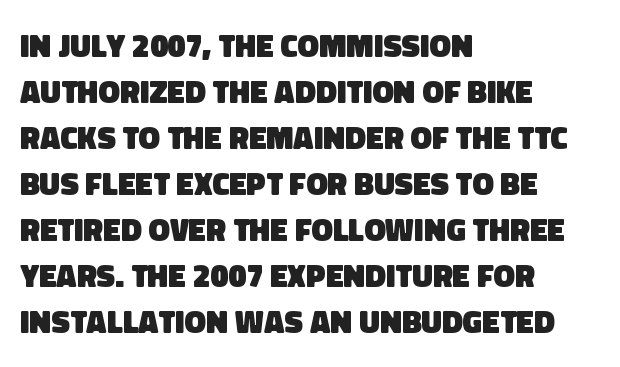
The passage shown stacks its lines at a standard gap. Nothing sits at the stroke ends, so this counts as sans-serif. Words float on clear page, feet unadorned. Does the copy run flush right? No — it runs flush left. Observe the ordinary spacing: letters are neighbours, not strangers.
